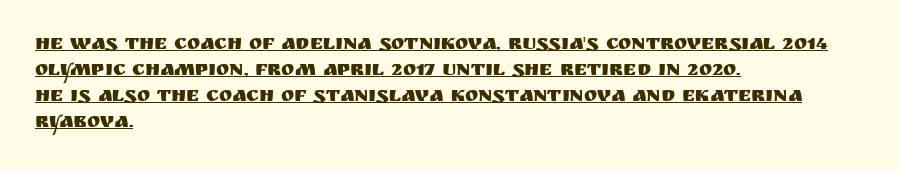
The image shows 20 px text type, upright; set left-aligned, normal line spacing (1.3x), normal letter spacing, underlined.
